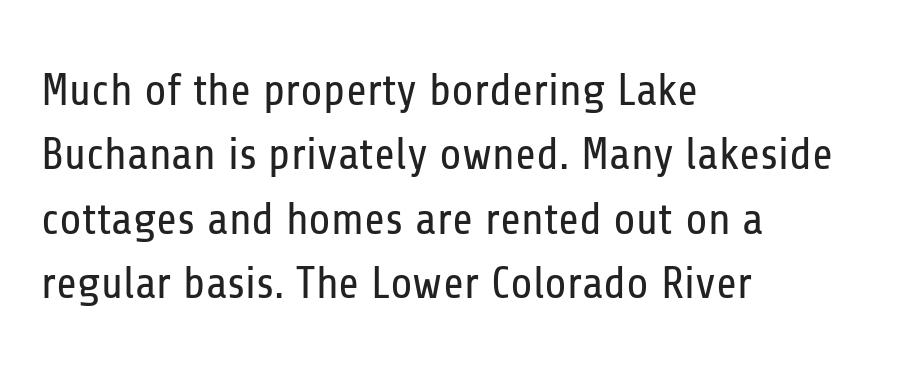
Caption: face not bold, strokes unweighted. Notice how the passage keeps a crisp vertical edge on the left only. Caption: standard tracking, unaltered. Horizontal bands of white between lines are of average thickness. The letters carry no serifs — their stems end cleanly without finishing strokes. A typesetter would call this proportional, since set widths differ per character.
